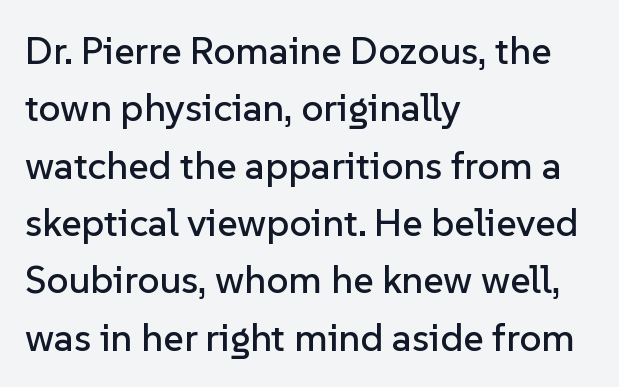
Unlike a traditional serif, this face leaves its strokes unadorned. Does the lettering tilt? It doesn't — this is upright. Is the block centered? No — it sits flush against the left margin. The foot of each line stays bare and open. Reading down the column, the eye jumps a familiar distance to each next line. Tracking value appears to be zero — textbook default spacing.
